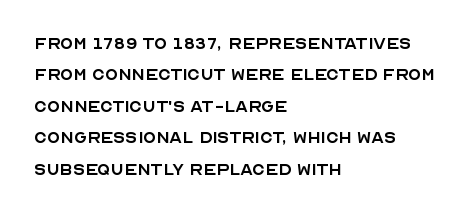
The image shows 21 px text type, upright; set left-aligned, normal line spacing (1.5x), normal letter spacing, not underlined.
